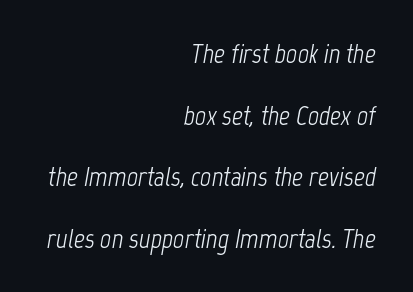
Quick note: underline off. Horizontally, the lines are justified to the trailing edge only. The gaps between neighbouring characters are ordinary and unremarkable. There's an unmistakable incline to the writing here. The typesetting does not lean heavy: it is not bold. Compared with typical paragraphs, the rows here are farther apart.
